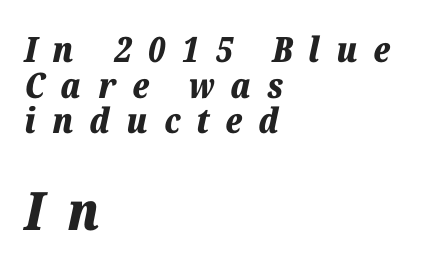
{"italic": "yes", "lean": "right", "slant_degrees": 12, "bold": "yes", "weight": "bold", "width": "normal", "stroke_contrast": "low", "x_height": "medium", "monospaced": "no", "underline": "no", "align": "left", "line_spacing": "tight", "line_spacing_ratio": 1.02, "letter_spacing": "wide", "letter_spacing_em": 0.46, "larger_block": "second", "size_ratio": 1.51, "glyph_px": 53}
